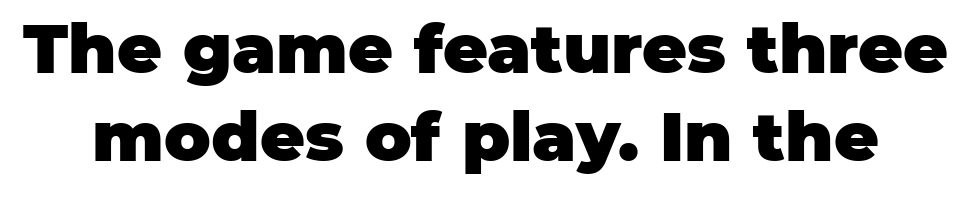
The image shows 69 px heavy sans-serif type, upright; set normal line spacing (1.28x), normal letter spacing, not underlined; low stroke contrast and a large x-height.
